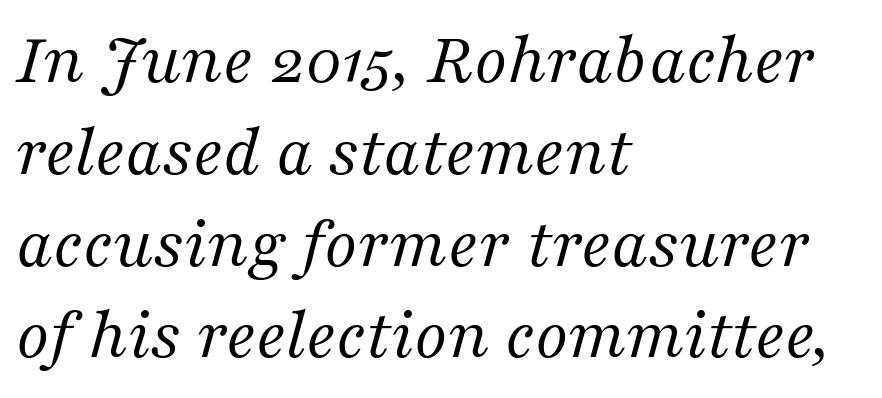
The image shows 74 px regular-weight serif type, italic (leaning right); set left-aligned, line spacing 1.24x, normal letter spacing, not underlined; medium stroke contrast and a medium x-height.
